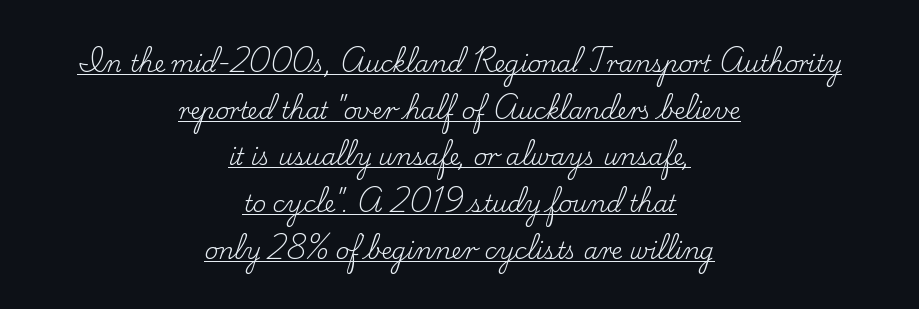
The image shows 23 px text type; set centered, loose line spacing (2.03x), normal letter spacing, underlined.
